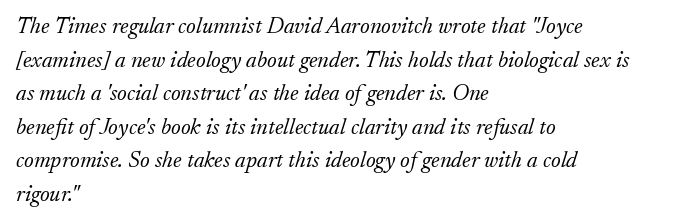
The image shows 23 px text type, italic (leaning right); set left-aligned, normal line spacing (1.46x), normal letter spacing, not underlined.
